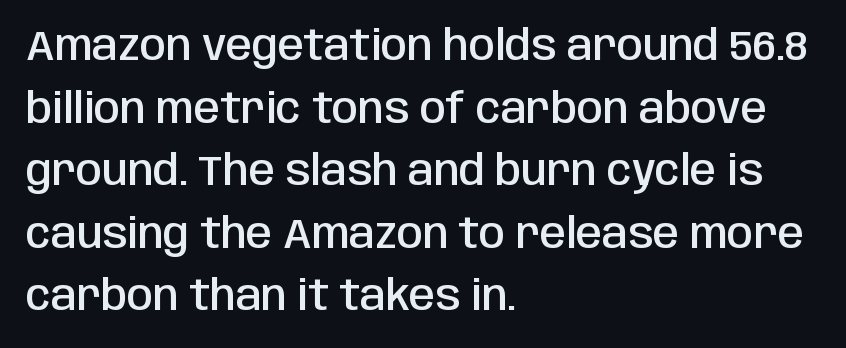
Q: Is the text bold? A: Semi-bold.
Q: Is the text italic (slanted)? A: No, it is upright.
Q: Is the typeface a serif or a sans-serif typeface? A: Sans-serif.
Q: Is the text underlined? A: No.
Q: How is the paragraph aligned? A: Left-aligned.
Q: Is the spacing between letters normal or unusually wide? A: Normal.
Q: Is the spacing between lines tight, normal or loose? A: Normal.
Q: Width (condensed, normal, or wide)? A: Condensed.
Q: Stroke contrast? A: Low.
Q: x-height? A: Large.
Q: Monospaced? A: No.
